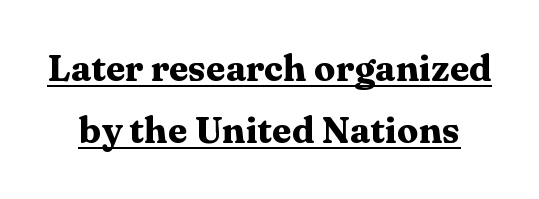
The image shows 36 px heavy, wide serif type, upright; set line spacing 1.73x, normal letter spacing, underlined; medium stroke contrast and a medium x-height.
